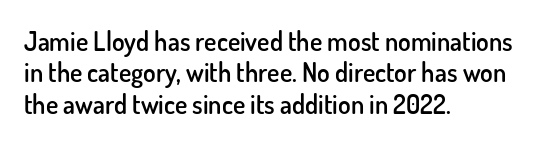
{"italic": "no", "bold": "semi", "underline": "no", "align": "left", "line_spacing_ratio": 1.21, "letter_spacing": "normal", "letter_spacing_em": 0.0, "glyph_px": 26}
